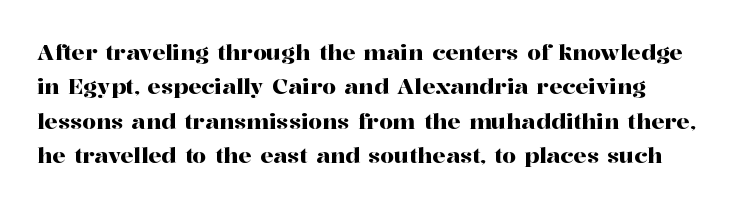
{"italic": "no", "underline": "no", "line_spacing": "normal", "line_spacing_ratio": 1.56, "letter_spacing": "normal", "letter_spacing_em": 0.0, "glyph_px": 22}
